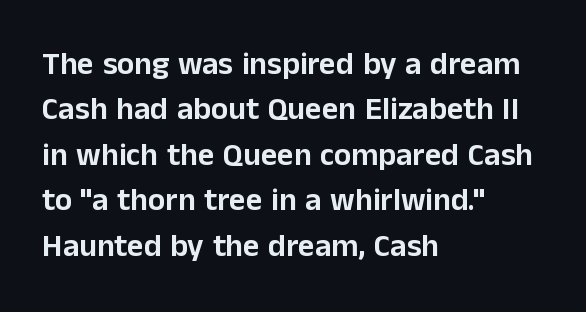
Serif or sans? Sans — the stroke terminals are bare. Rule under the text: the space is simply empty. The letters advance in unequal steps, a hallmark of proportional type. Tracking value appears to be zero — textbook default spacing.
